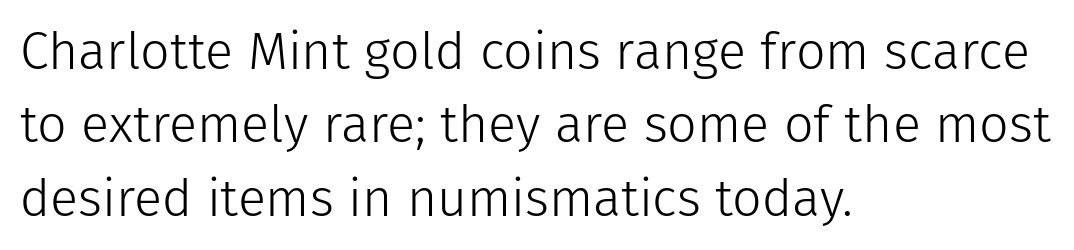
The font sits on the lighter half of the weight spectrum, regular included. Quick note: not italic, upright. Regarding serifs, this sample does without them. Each word holds together tightly as a unit, with standard inter-letter gaps. The foot of each line stays bare and open. The text block is weighted toward the left margin, trailing off unevenly rightward.
